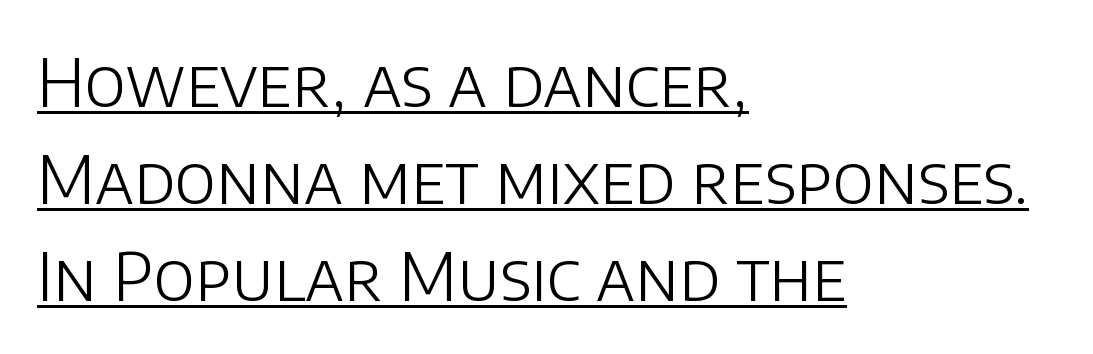
Q: Is the text bold? A: No.
Q: Is the text italic (slanted)? A: No, it is upright.
Q: Is the typeface a serif or a sans-serif typeface? A: Sans-serif.
Q: Is the text underlined? A: Yes.
Q: How is the paragraph aligned? A: Left-aligned.
Q: Is the spacing between letters normal or unusually wide? A: Normal.
Q: Is the spacing between lines tight, normal or loose? A: Normal.
Q: Width (condensed, normal, or wide)? A: Normal.
Q: Stroke contrast? A: Low.
Q: x-height? A: Large.
Q: Monospaced? A: No.
